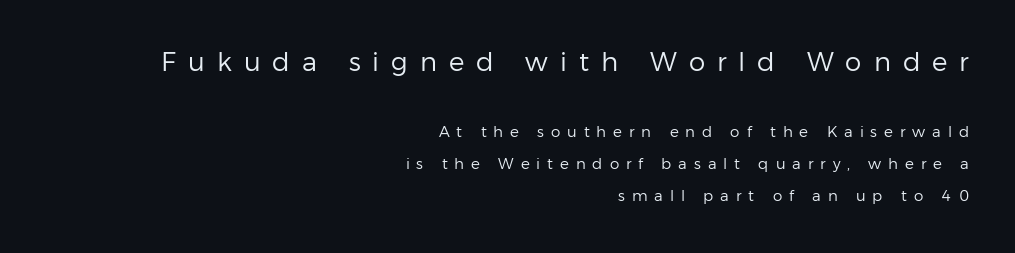
{"italic": "no", "bold": "no", "underline": "no", "align": "right", "line_spacing": "loose", "line_spacing_ratio": 2.13, "letter_spacing": "wide", "letter_spacing_em": 0.46, "larger_block": "first", "size_ratio": 1.73, "glyph_px": 26}
